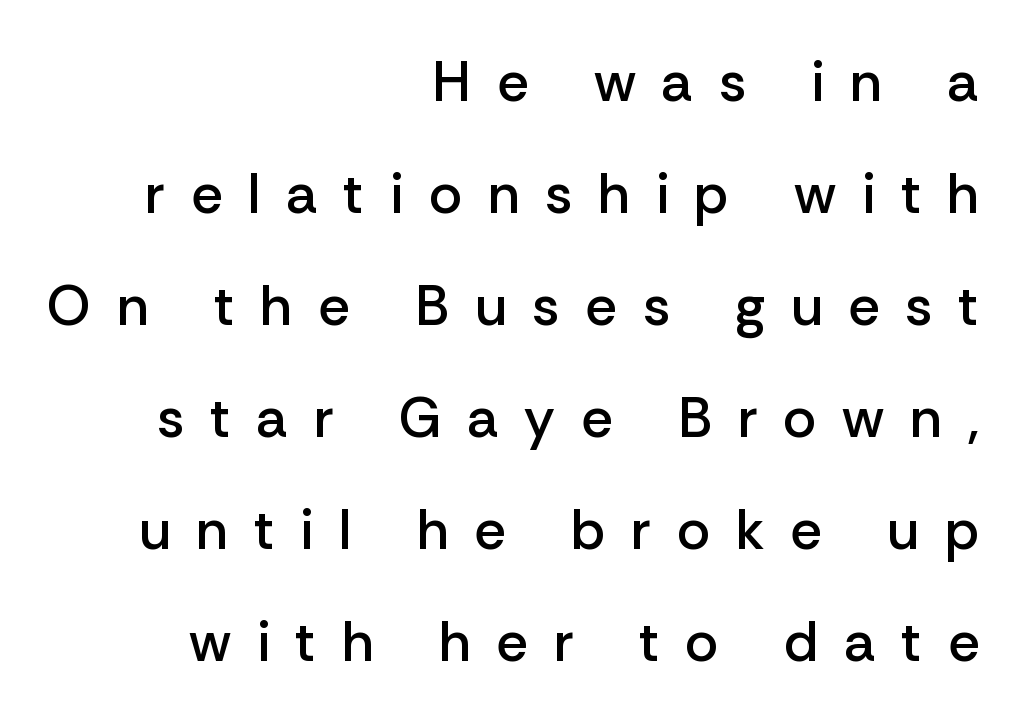
{"serif": "no", "italic": "no", "bold": "semi", "weight": "semibold", "width": "normal", "stroke_contrast": "low", "x_height": "medium", "monospaced": "no", "underline": "no", "align": "right", "line_spacing": "loose", "line_spacing_ratio": 2.0, "letter_spacing": "wide", "letter_spacing_em": 0.46, "glyph_px": 56}
